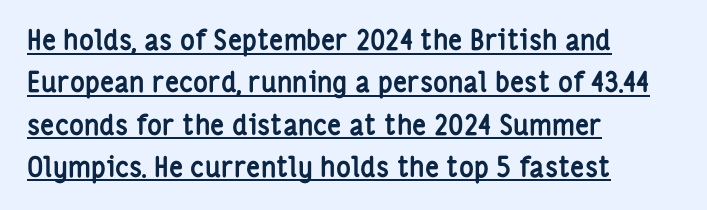
The image shows 28 px semibold, condensed sans-serif type, upright; set left-aligned, normal line spacing (1.51x), normal letter spacing, underlined; low stroke contrast and a medium x-height.
